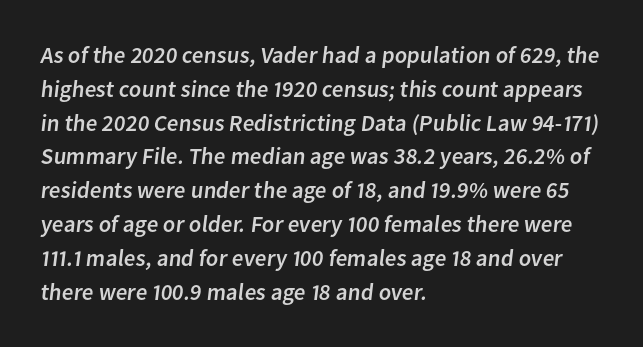
The image shows 23 px text type; set left-aligned, normal line spacing (1.47x), normal letter spacing, not underlined.
